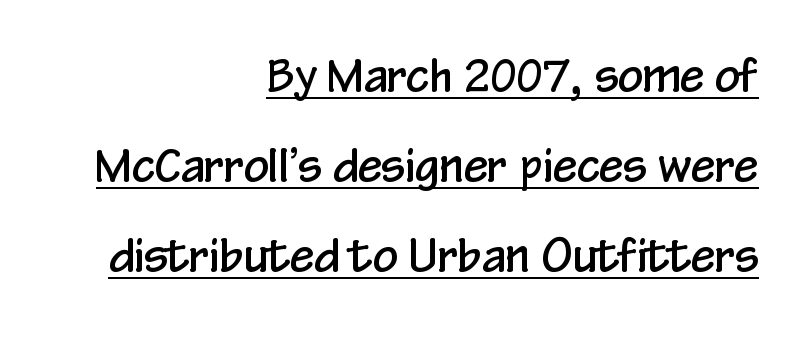
The lines in this sample share a right terminus and differ only in where they begin. Unlike a traditional serif, this face leaves its strokes unadorned. The face used here is rendered with its standard letterfit. The rendering uses a large line-height, opening up the rows. The axis of the letterforms is exactly vertical. Check the space under the baseline: a stroke is drawn there.
